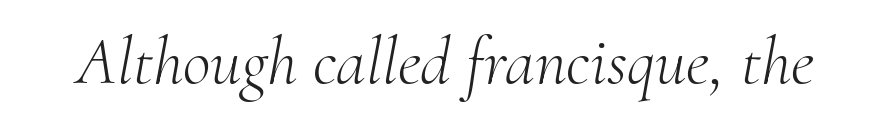
The image shows 68 px light serif type, italic (leaning right); set normal letter spacing, not underlined; medium stroke contrast and a small x-height.
